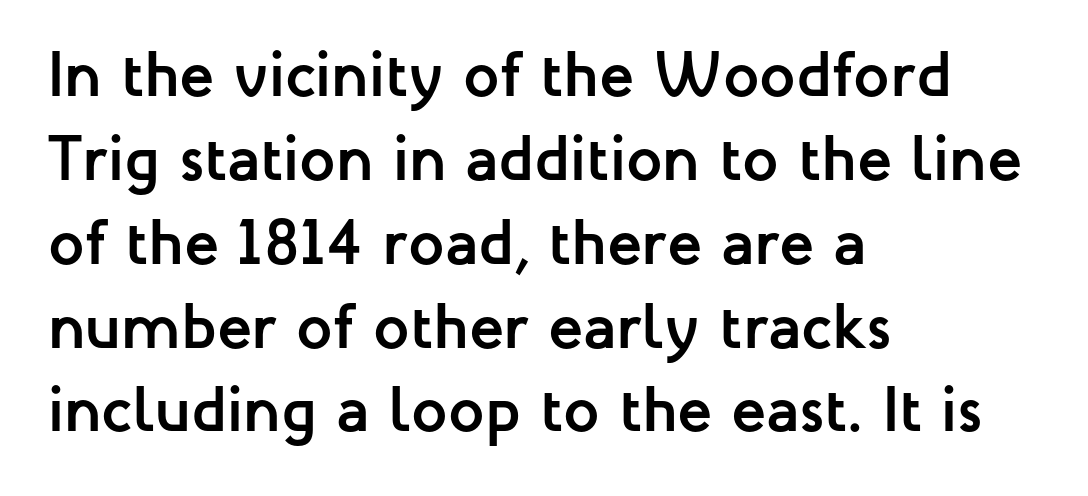
The image shows 64 px semibold sans-serif type, upright; set left-aligned, normal line spacing (1.31x), normal letter spacing, not underlined; low stroke contrast and a medium x-height.
